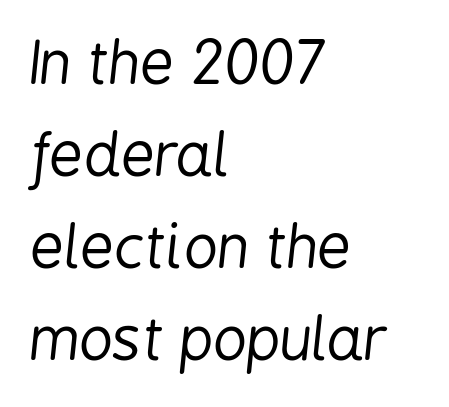
The passage shown is typed in a proportional face where columns would drift. The cut favours lightness, reaching ordinary text weight at its darkest. The specimen reads as italic at a glance. These lines sit exactly where default settings would place them. The gaps between neighbouring characters are ordinary and unremarkable.
